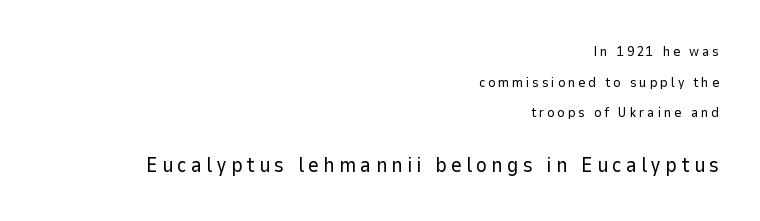
The image shows 21 px text type, upright; set right-aligned, loose line spacing (2.19x), unusually wide letter spacing (+0.2 em), not underlined; the second (bottom) block is 1.5x larger.
